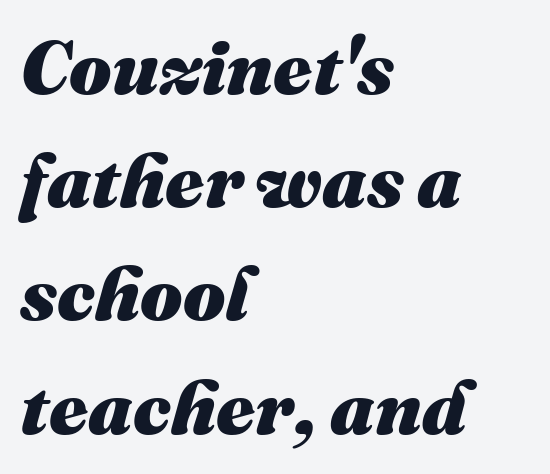
These lines carry a lot of weight — the face is fully bold. No extra tracking has been applied to these lines. There's an unmistakable incline to the writing here. Do the characters align in a grid? No, the font is proportional.
